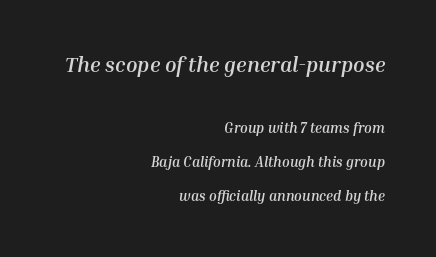
{"italic": "yes", "lean": "right", "slant_degrees": 10, "bold": "yes", "underline": "no", "align": "right", "line_spacing": "loose", "line_spacing_ratio": 2.44, "letter_spacing": "normal", "letter_spacing_em": 0.0, "larger_block": "first", "size_ratio": 1.5, "glyph_px": 21}
